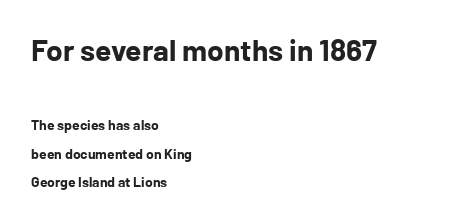
Left-aligned paragraph, ragged on the right. The letters sit at their default tracking, neither squeezed nor spread. Of the two passages, the one on top uses the larger point size. A typesetter would label this face a sans.
